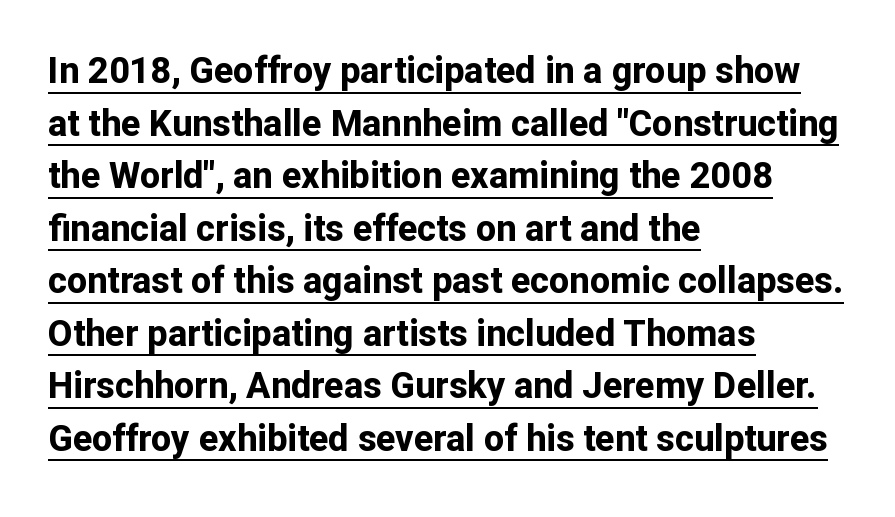
This sample carries an underscore along the baseline area. Regarding leading, the lines here are spaced in the standard way. Type style note: lacks serifs. Horizontal alignment here is leftward, the default for most running prose.
